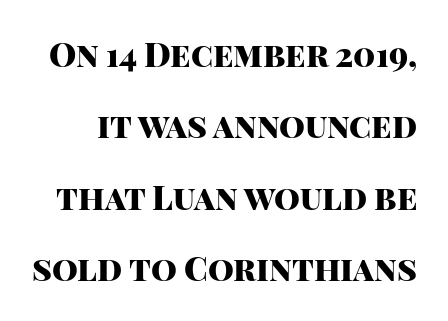
A dark, heavy texture on the line: the type is bold. Examine the stroke ends and you'll find no serifs. The words here are not underlined. Look at the tracking — it's just the regular setting, nothing added. Rendered with straight, roman letterforms.
